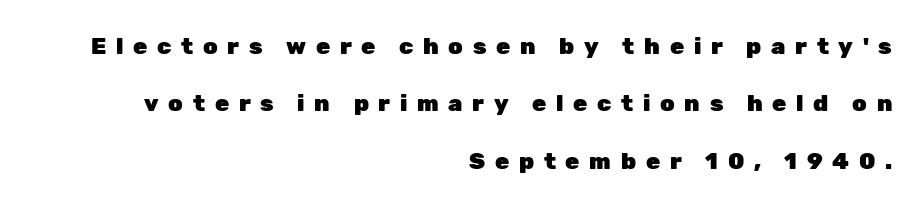
The image shows 23 px bold type, upright; set right-aligned, loose line spacing (2.49x), unusually wide letter spacing (+0.42 em), not underlined.
